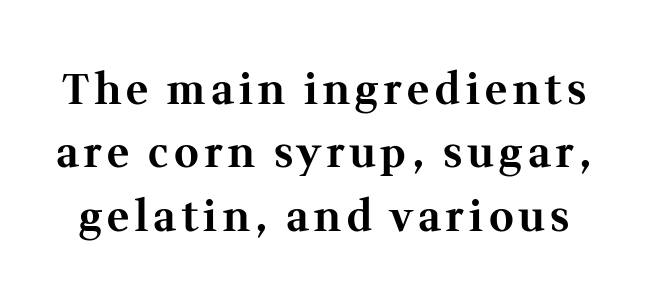
Q: Is the text bold? A: Yes.
Q: Is the text italic (slanted)? A: No, it is upright.
Q: Is the typeface a serif or a sans-serif typeface? A: Serif.
Q: Is the text underlined? A: No.
Q: Is the spacing between lines tight, normal or loose? A: Normal.
Q: Width (condensed, normal, or wide)? A: Normal.
Q: Stroke contrast? A: Medium.
Q: x-height? A: Medium.
Q: Monospaced? A: No.
